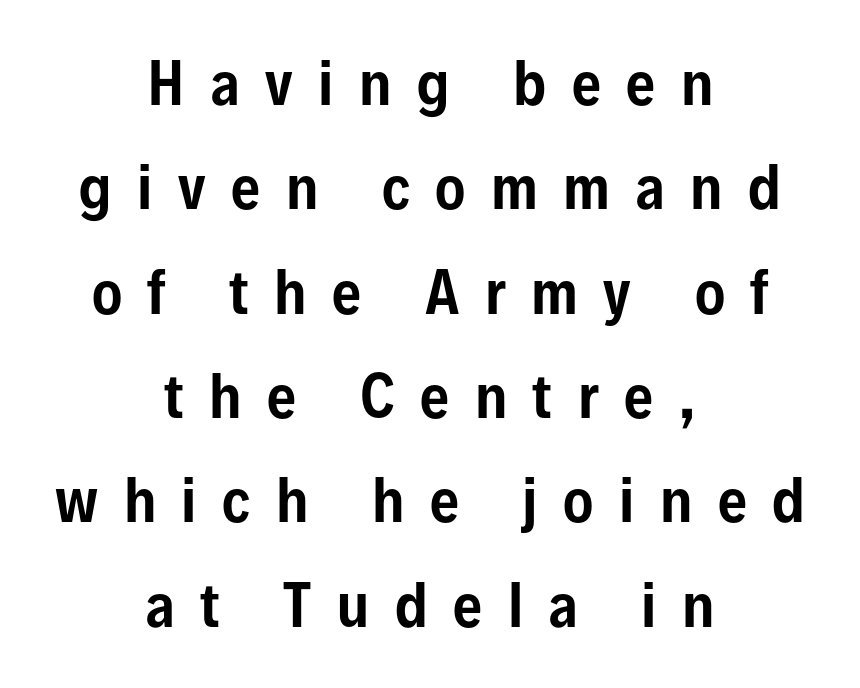
{"serif": "no", "italic": "no", "width": "condensed", "stroke_contrast": "low", "x_height": "medium", "monospaced": "no", "underline": "no", "align": "center", "line_spacing_ratio": 1.83, "letter_spacing": "wide", "letter_spacing_em": 0.45, "glyph_px": 57}
